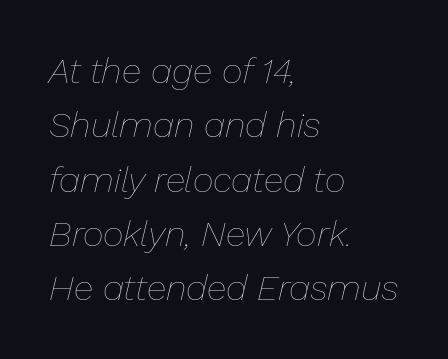
Q: Is the text bold? A: No.
Q: Is the text italic (slanted)? A: Yes, it leans right by about 13 degrees.
Q: Is the text underlined? A: No.
Q: How is the paragraph aligned? A: Left-aligned.
Q: Is the spacing between letters normal or unusually wide? A: Normal.
Q: Is the spacing between lines tight, normal or loose? A: Normal.
Q: Width (condensed, normal, or wide)? A: Normal.
Q: Stroke contrast? A: Low.
Q: x-height? A: Medium.
Q: Monospaced? A: No.
